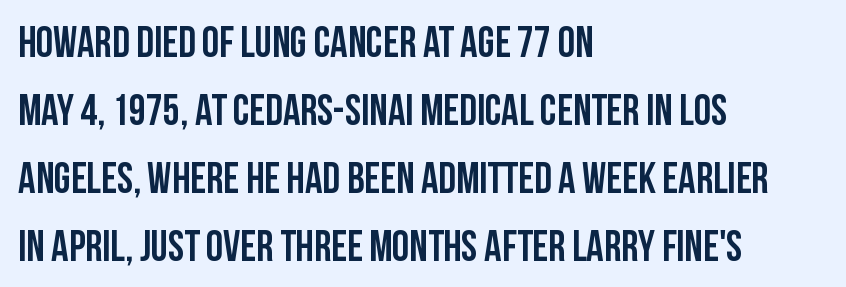
Short note: letters normally spaced. The space between consecutive lines is moderate. Has an underline been added? It has not. Spacing verdict: proportional, widths tailored to each character. Is there any slant? The stems are plumb.
